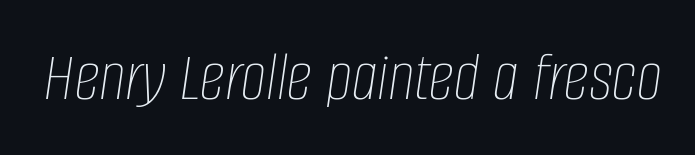
{"italic": "yes", "lean": "right", "slant_degrees": 8, "bold": "no", "weight": "thin", "width": "condensed", "stroke_contrast": "low", "x_height": "large", "monospaced": "no", "underline": "no", "letter_spacing": "normal", "letter_spacing_em": 0.0, "glyph_px": 72}
